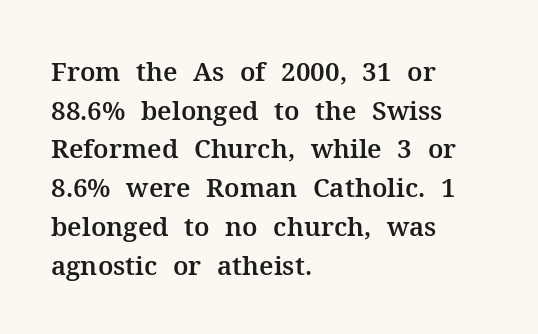
Q: Is the text italic (slanted)? A: No, it is upright.
Q: Is the text underlined? A: No.
Q: How is the paragraph aligned? A: Left-aligned.
Q: Is the spacing between letters normal or unusually wide? A: Normal.
Q: Is the spacing between lines tight, normal or loose? A: Normal.
